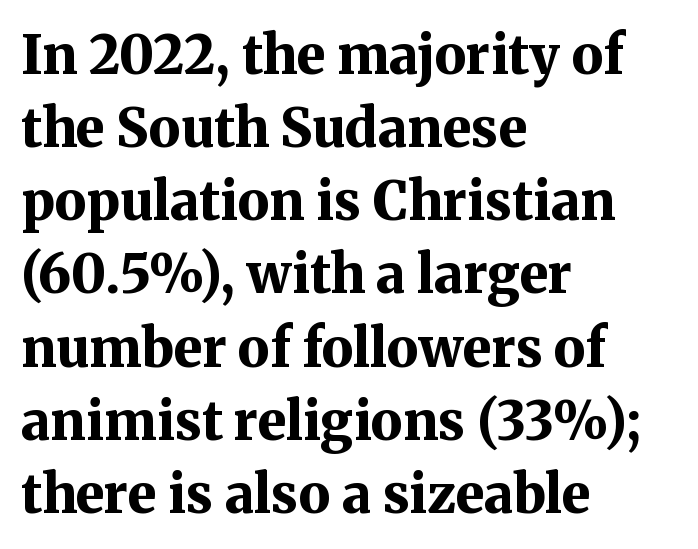
{"serif": "yes", "italic": "no", "bold": "yes", "weight": "bold", "width": "normal", "stroke_contrast": "medium", "x_height": "medium", "monospaced": "no", "underline": "no", "align": "left", "line_spacing": "normal", "line_spacing_ratio": 1.38, "letter_spacing": "normal", "letter_spacing_em": 0.0, "glyph_px": 53}
